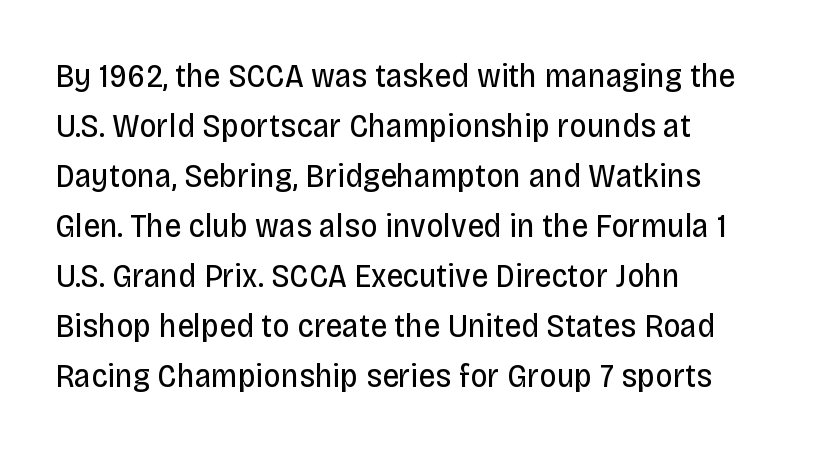
Q: Is the text bold? A: No.
Q: Is the text italic (slanted)? A: No, it is upright.
Q: Is the typeface a serif or a sans-serif typeface? A: Sans-serif.
Q: Is the text underlined? A: No.
Q: How is the paragraph aligned? A: Left-aligned.
Q: Is the spacing between letters normal or unusually wide? A: Normal.
Q: Is the spacing between lines tight, normal or loose? A: Normal.
Q: Width (condensed, normal, or wide)? A: Condensed.
Q: Stroke contrast? A: Low.
Q: x-height? A: Large.
Q: Monospaced? A: No.
